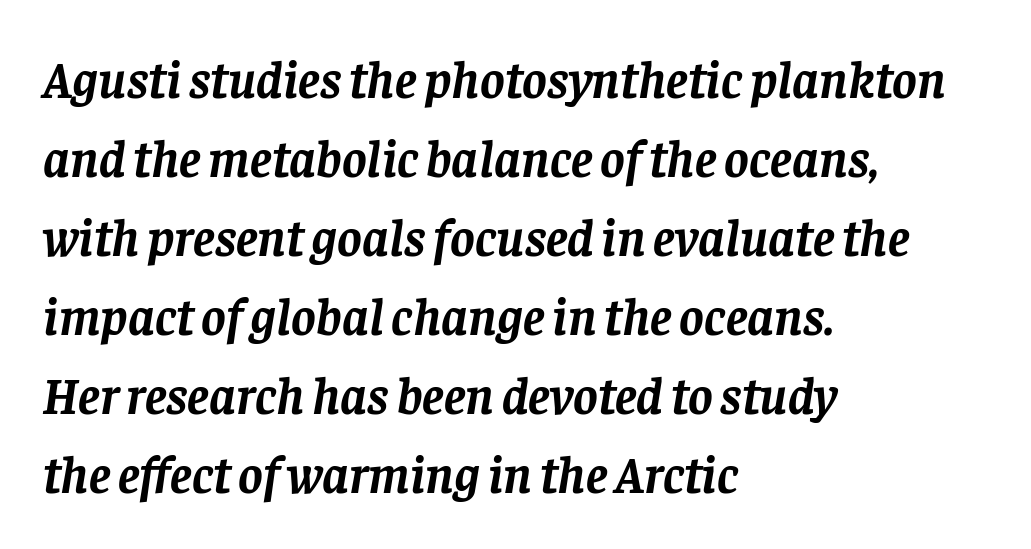
The image shows 52 px semibold serif type, italic (leaning right); set left-aligned, normal line spacing (1.52x), normal letter spacing, not underlined; low stroke contrast and a large x-height.
